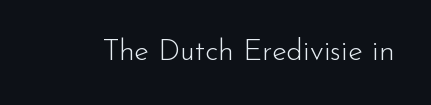
Is the type heavy? It reads as light-to-regular instead. Each letter keeps its own natural width here, so spacing adapts to shape. Posture: vertical. Anything drawn beneath the words? Only blank space. Caption: standard tracking, unaltered.
